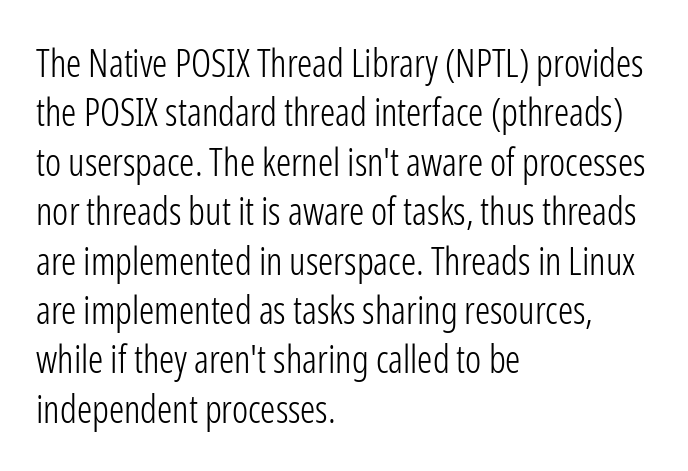
A sans-serif font was chosen for this passage. The vertical gap from one line to the next is medium. Looks like regular typesetting: each glyph gets only the width it needs. Counters stay open thanks to moderate or lighter strokes. Unmarked baselines from the first word to the last. The letters sit at their default tracking, neither squeezed nor spread.
